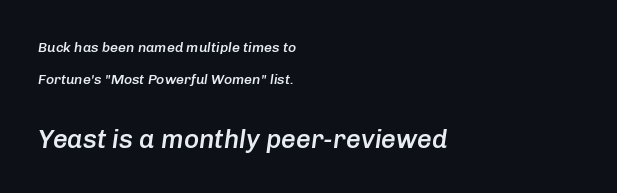
A fair bit of extra ink — the face is semibold, not bold. Words appear dense and cohesive because spacing is normal. Descenders are the only things crossing below the line. Notice how the passage keeps a crisp vertical edge on the left only.
